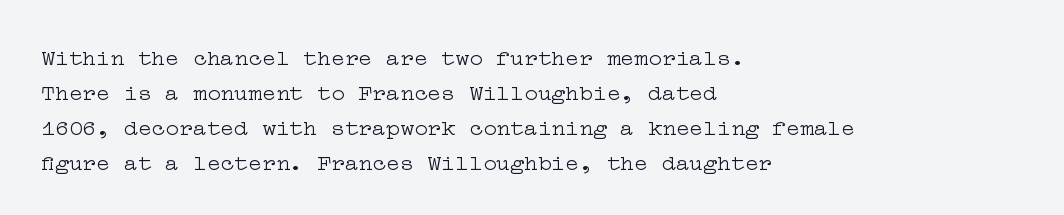
Weight: not bold — regular or lighter. The typesetter chose a ragged-right arrangement here. Each new line begins a customary step beneath the previous one. You could call the tracking neutral — neither tight nor loose. Only glyphs here, with clear space below each row. You can tell it's not italic because the verticals are truly vertical.
